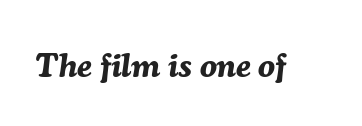
The image shows 34 px bold type, italic (leaning right); set normal letter spacing, not underlined; medium stroke contrast and a medium x-height.
